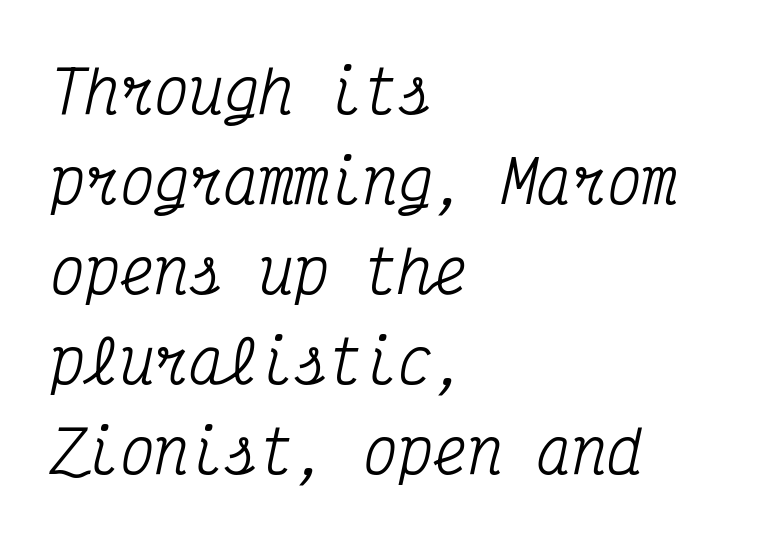
{"serif": "yes", "italic": "yes", "lean": "right", "slant_degrees": 12, "width": "condensed", "stroke_contrast": "medium", "x_height": "medium", "monospaced": "yes", "underline": "no", "align": "left", "line_spacing": "normal", "line_spacing_ratio": 1.55, "letter_spacing": "normal", "letter_spacing_em": 0.0, "glyph_px": 58}
